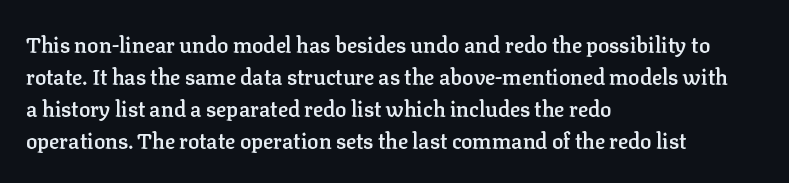
Regular leading. This sample is left-justified, so line endings fall wherever the words run out. Honestly, the letter spacing is just normal — you wouldn't notice it. The glyphs are unaccompanied by any horizontal stroke below them. Every letter is mildly thick-stroked: semibold rather than bold.
